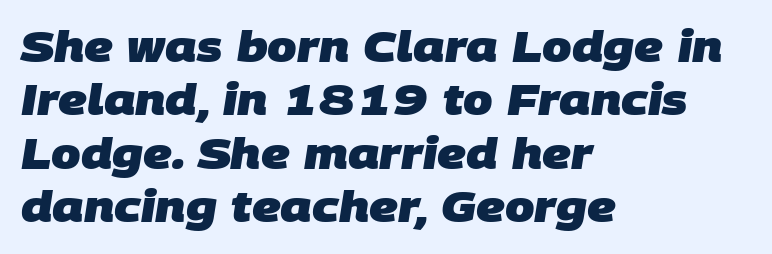
The image shows 42 px heavy sans-serif type; set left-aligned, normal line spacing (1.27x), normal letter spacing, not underlined; low stroke contrast and a large x-height.
